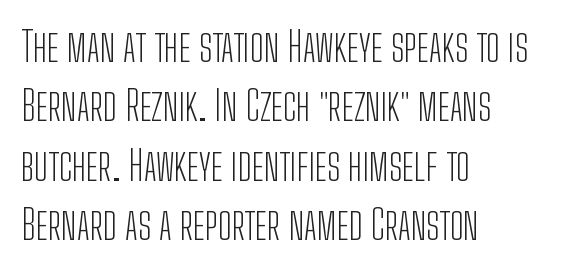
{"serif": "no", "italic": "no", "bold": "no", "weight": "light", "width": "condensed", "stroke_contrast": "low", "x_height": "medium", "monospaced": "no", "underline": "no", "align": "left", "line_spacing": "normal", "line_spacing_ratio": 1.45, "letter_spacing": "normal", "letter_spacing_em": 0.0, "glyph_px": 41}
